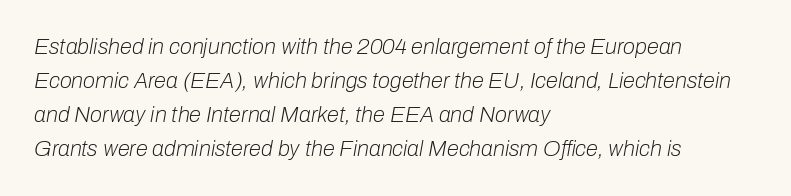
The image shows 22 px text type, italic (leaning right); set left-aligned, normal line spacing (1.55x), normal letter spacing, not underlined.
